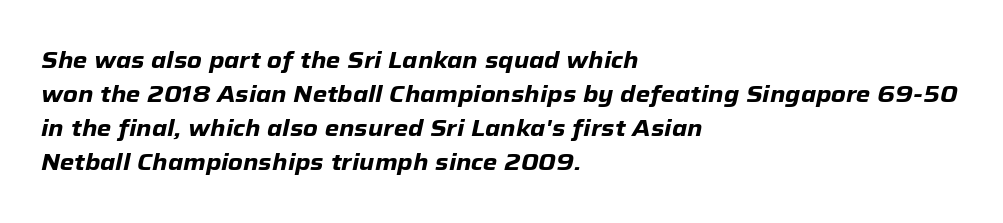
A full-strength bold gives these letters their thick strokes. The designer left line spacing at the default. Decoration check: the copy has no underline. The lines are quadded left. You can tell it's italic because the verticals aren't actually vertical.
